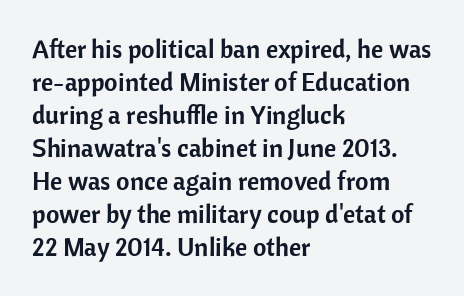
The image shows 26 px text type, upright; set left-aligned, normal line spacing (1.27x), normal letter spacing, not underlined.
